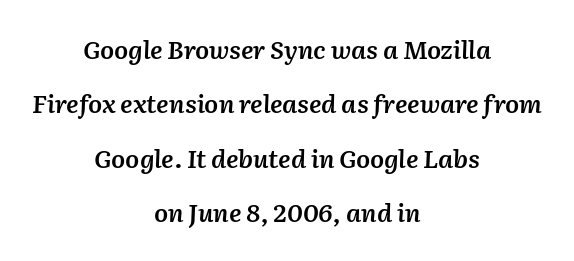
The space between consecutive lines is lavish. Emphasis by weight is partial: semibold. Short note: letters normally spaced. These lines stack symmetrically, like a column narrowing and widening about its center. The whole block is typeset with a tilt. Plain, unruled lines of type.
